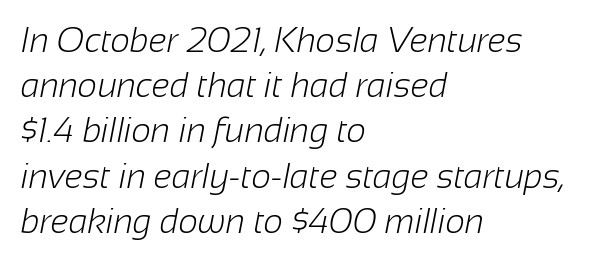
{"serif": "no", "bold": "no", "weight": "light", "width": "normal", "stroke_contrast": "low", "x_height": "medium", "monospaced": "no", "underline": "no", "align": "left", "line_spacing": "normal", "line_spacing_ratio": 1.33, "letter_spacing": "normal", "letter_spacing_em": 0.0, "glyph_px": 34}
